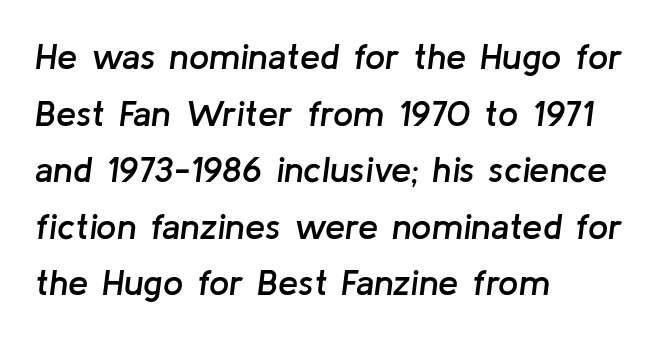
Q: Is the text bold? A: Semi-bold.
Q: Is the text italic (slanted)? A: Yes, it leans right by about 8 degrees.
Q: Is the text underlined? A: No.
Q: How is the paragraph aligned? A: Left-aligned.
Q: Is the spacing between letters normal or unusually wide? A: Normal.
Q: Is the spacing between lines tight, normal or loose? A: Normal.
Q: Width (condensed, normal, or wide)? A: Normal.
Q: Stroke contrast? A: Low.
Q: x-height? A: Medium.
Q: Monospaced? A: No.
